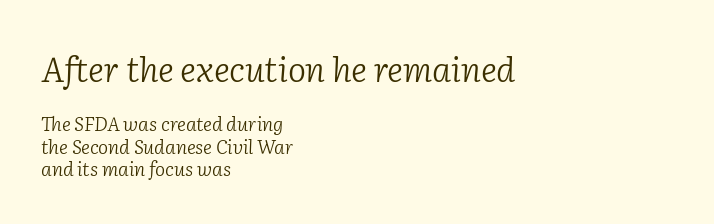
{"serif": "yes", "italic": "yes", "lean": "right", "slant_degrees": 2, "bold": "no", "weight": "light", "width": "normal", "stroke_contrast": "low", "x_height": "medium", "monospaced": "no", "underline": "no", "align": "left", "line_spacing_ratio": 1.18, "letter_spacing": "normal", "letter_spacing_em": 0.0, "larger_block": "first", "size_ratio": 1.79, "glyph_px": 34}
